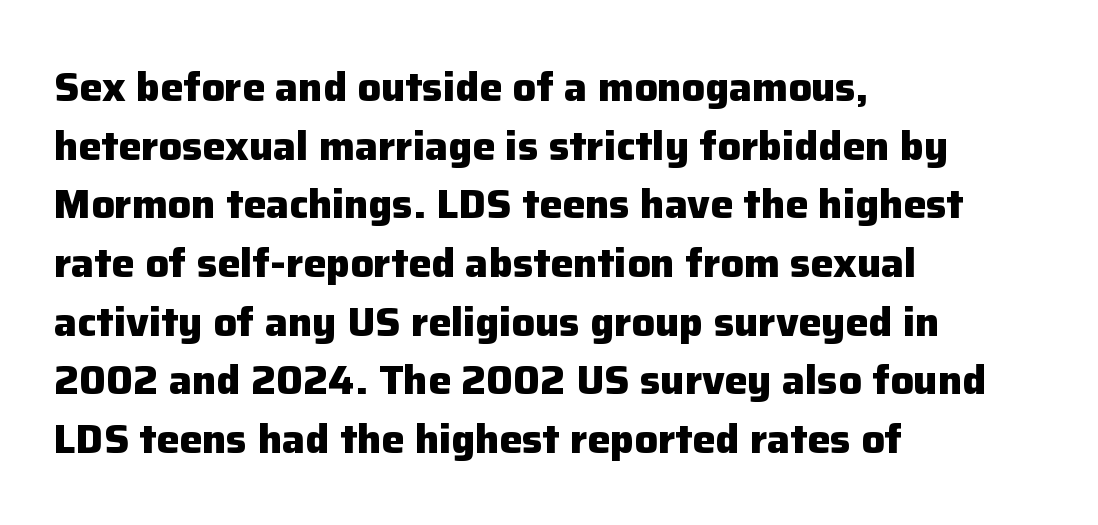
The image shows 41 px heavy sans-serif type, upright; set left-aligned, normal line spacing (1.43x), normal letter spacing, not underlined; low stroke contrast and a medium x-height.
